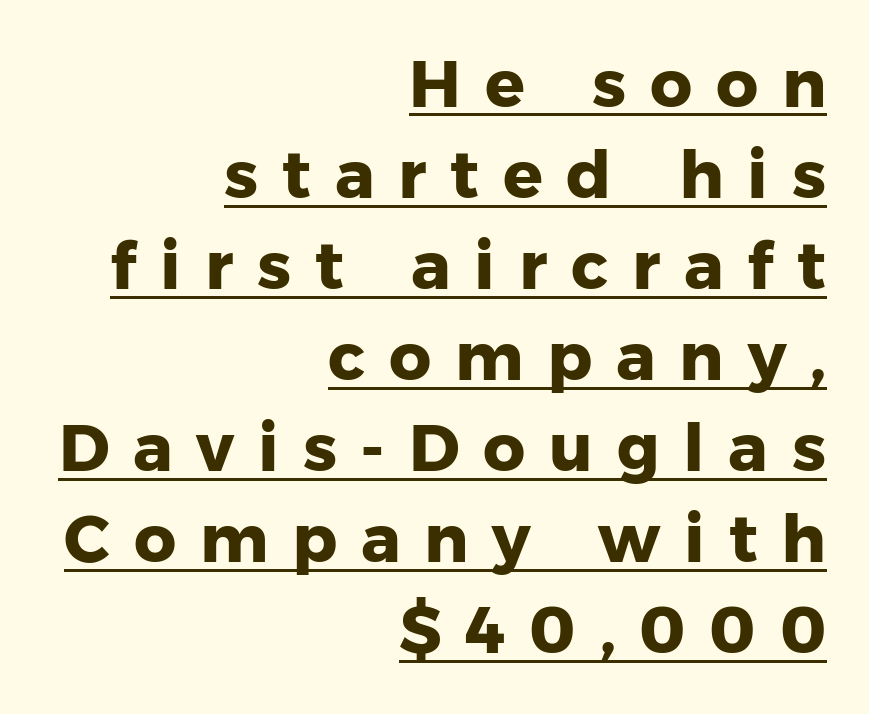
The image shows 66 px heavy sans-serif type, upright; set right-aligned, normal line spacing (1.38x), unusually wide letter spacing (+0.36 em), underlined; low stroke contrast and a medium x-height.
